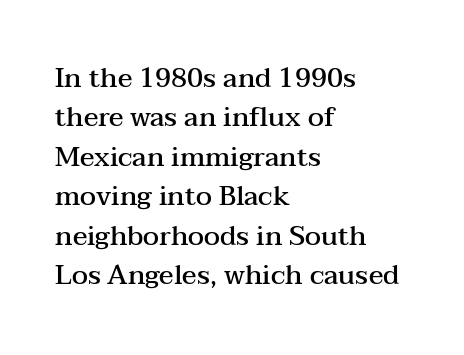
{"italic": "no", "bold": "semi", "underline": "no", "align": "left", "line_spacing": "normal", "line_spacing_ratio": 1.46, "letter_spacing": "normal", "letter_spacing_em": 0.0, "glyph_px": 27}
